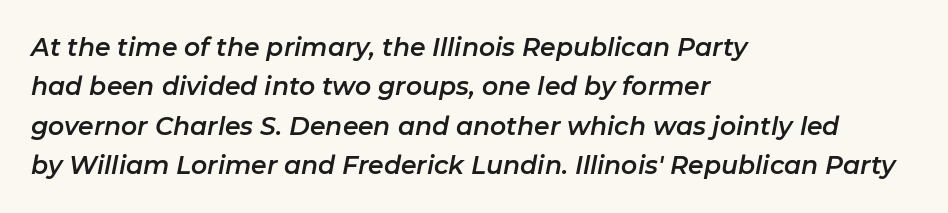
The baseline area is clear. What's the leading like? Ordinary, nothing unusual. Horizontal alignment here is leftward, the default for most running prose. The type is set solid horizontally, with unmodified tracking. An italicized treatment has been applied to the whole sample.
